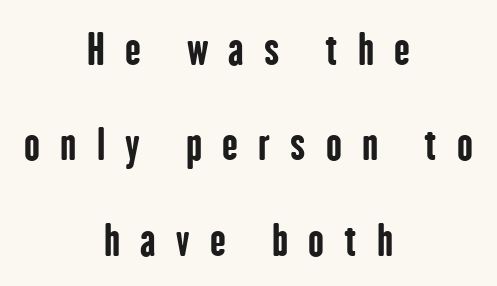
The image shows 42 px bold, condensed sans-serif type, upright; set centered, loose line spacing (2.27x), unusually wide letter spacing (+0.48 em), not underlined; low stroke contrast and a medium x-height.
